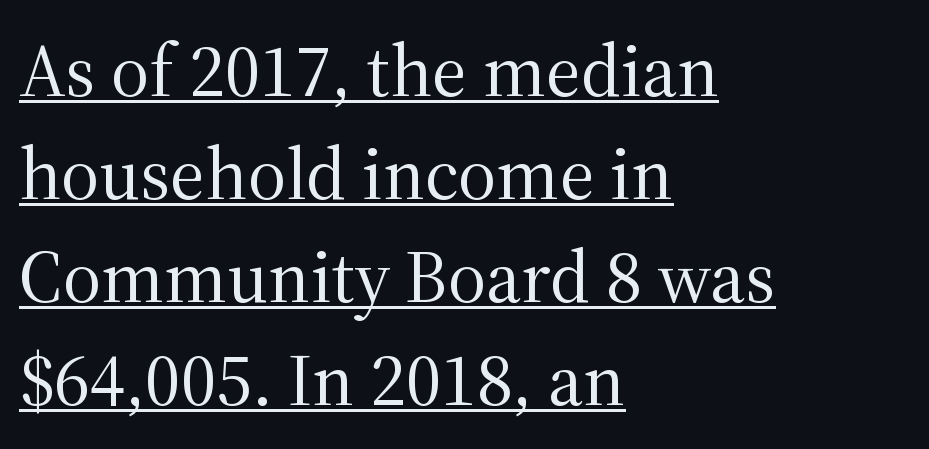
Underlining? Definitely there. The rows are spaced the way most documents space them. Here the glyphs are tracked normally, forming tight word shapes. Proportional: the letters do not fall into vertical columns.
